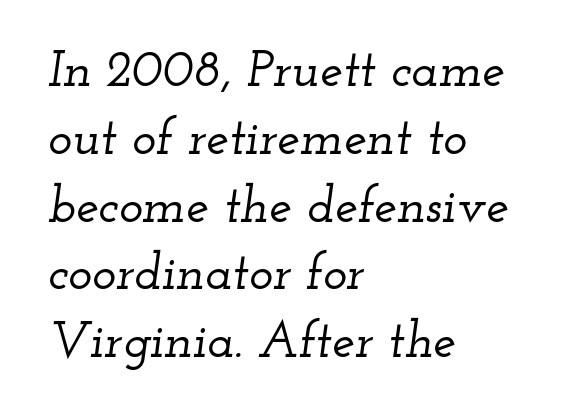
Students, note that the glyphs here touch the page at normal intervals. The typeface chosen for these lines features serifs. The axis of the letterforms is tilted away from vertical. Students, observe: this is what conventionally led text looks like. Compared with a centered layout, this one pins lines to the left instead. The string is rendered with underlining switched off.
